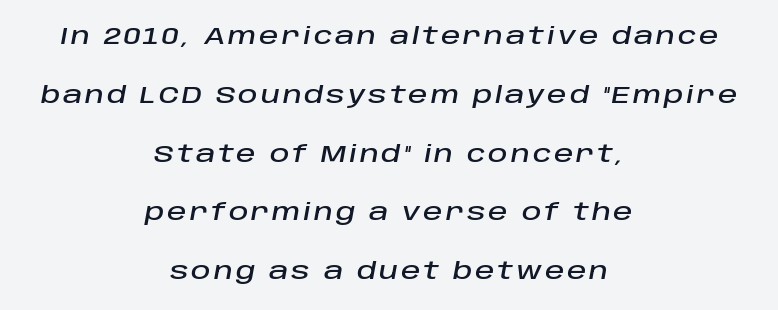
{"italic": "yes", "lean": "right", "slant_degrees": 10, "underline": "no", "align": "center", "line_spacing": "loose", "line_spacing_ratio": 2.45, "glyph_px": 24}
